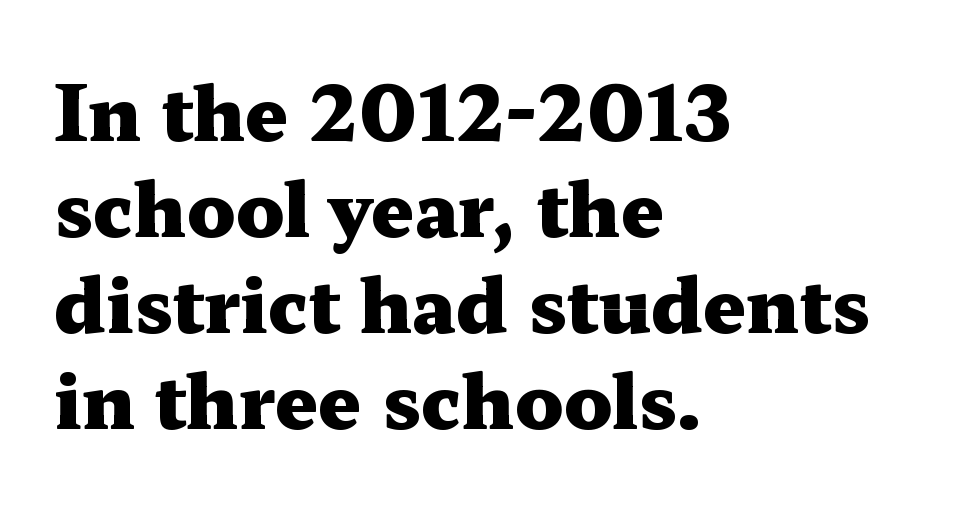
{"serif": "yes", "italic": "no", "bold": "yes", "weight": "heavy", "width": "wide", "stroke_contrast": "medium", "x_height": "medium", "monospaced": "no", "underline": "no", "align": "left", "line_spacing": "normal", "line_spacing_ratio": 1.28, "letter_spacing": "normal", "letter_spacing_em": 0.0, "glyph_px": 75}
